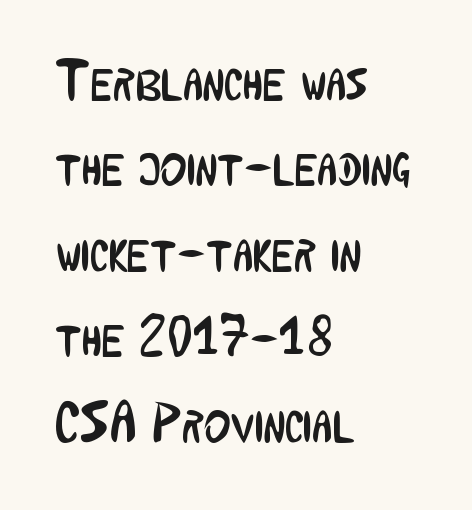
{"serif": "no", "italic": "no", "bold": "no", "weight": "regular", "width": "condensed", "stroke_contrast": "low", "x_height": "medium", "monospaced": "no", "underline": "no", "align": "left", "line_spacing": "normal", "line_spacing_ratio": 1.5, "letter_spacing": "normal", "letter_spacing_em": 0.0, "glyph_px": 57}
